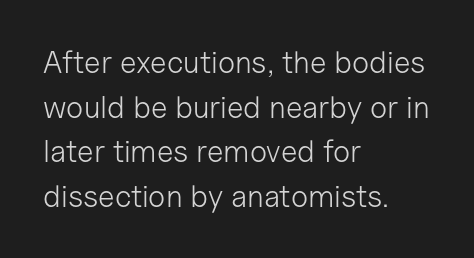
The rendering shows plain stroke endings on the letterforms — a sans-serif design. Lines of text with bare space underneath. The strokes carry an ordinary text weight at most. Leading: standard. Look at the tracking — it's just the regular setting, nothing added.
